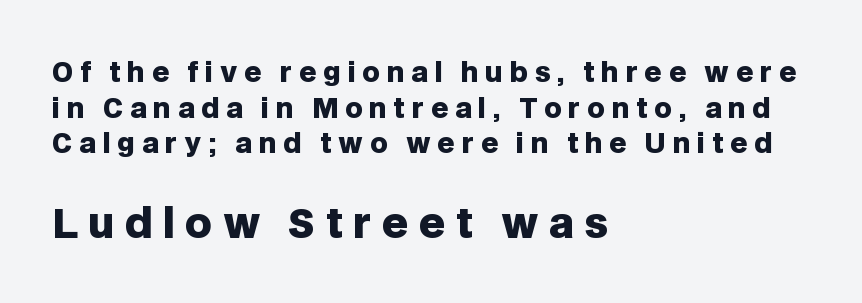
The image shows 41 px heavy sans-serif type, upright; set left-aligned, normal line spacing (1.32x), unusually wide letter spacing (+0.25 em), not underlined; the second (bottom) block is 1.52x larger; low stroke contrast and a large x-height.
